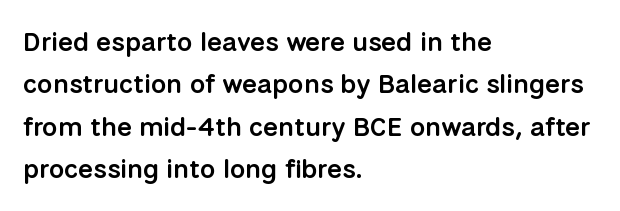
{"italic": "no", "bold": "semi", "underline": "no", "align": "left", "line_spacing": "normal", "line_spacing_ratio": 1.57, "letter_spacing": "normal", "letter_spacing_em": 0.0, "glyph_px": 27}
